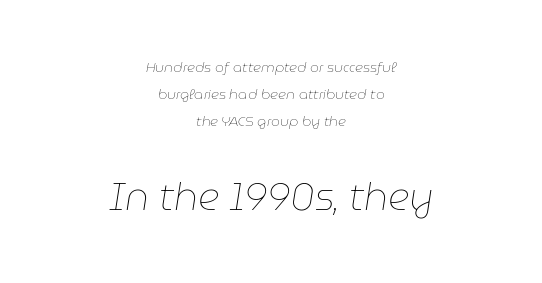
The image shows 38 px thin type, italic (leaning right); set centered, loose line spacing (1.93x), normal letter spacing, not underlined; the second (bottom) block is 2.71x larger; low stroke contrast and a medium x-height.
